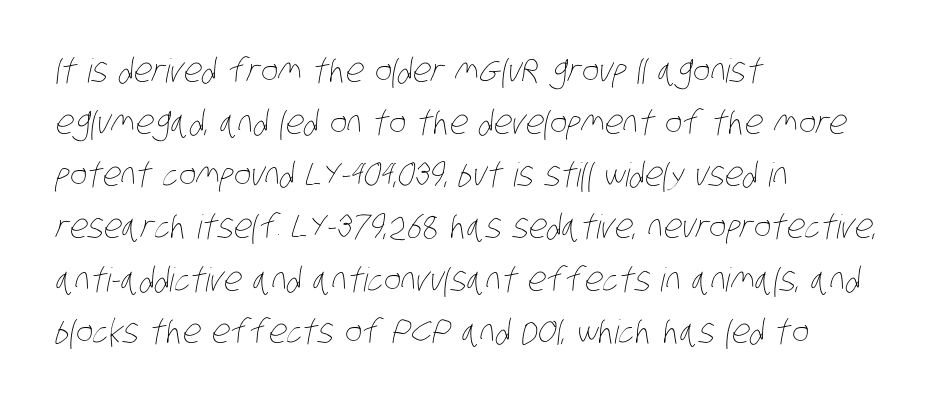
The image shows 33 px thin, condensed type; set left-aligned, normal line spacing (1.58x), normal letter spacing, not underlined; low stroke contrast and a large x-height.
